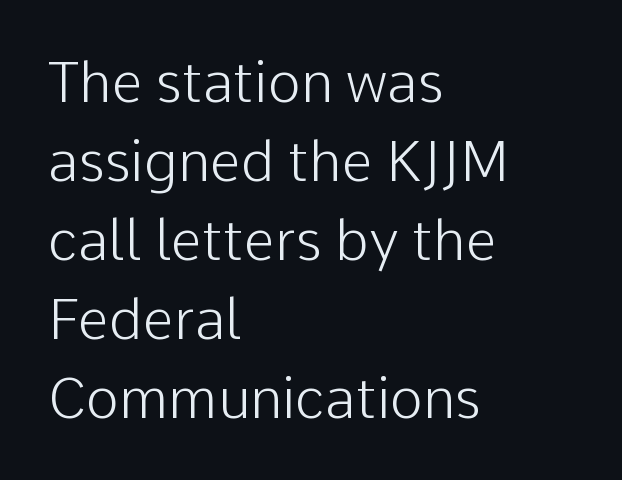
{"serif": "no", "italic": "no", "bold": "no", "weight": "light", "width": "normal", "stroke_contrast": "low", "x_height": "medium", "monospaced": "no", "underline": "no", "align": "left", "line_spacing": "normal", "line_spacing_ratio": 1.41, "letter_spacing": "normal", "letter_spacing_em": 0.0, "glyph_px": 56}
